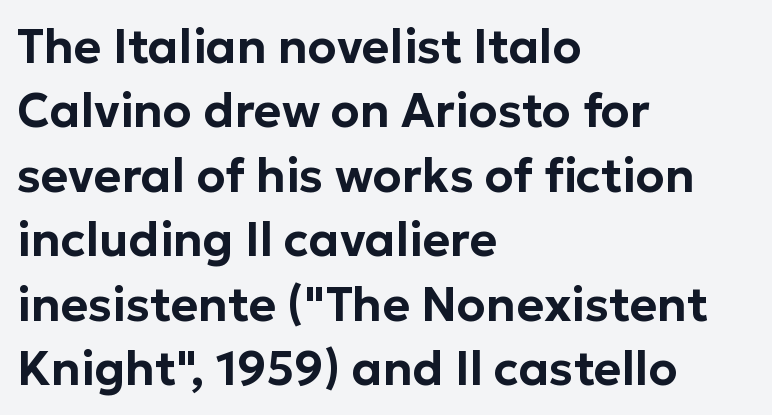
The rendering uses natural spacing where letterforms have individual widths. The space beneath each line is pristine and unruled. A student would call this left alignment; a typographer would say flush left, rag right. The tracking reads as untouched default to a designer's eye.
